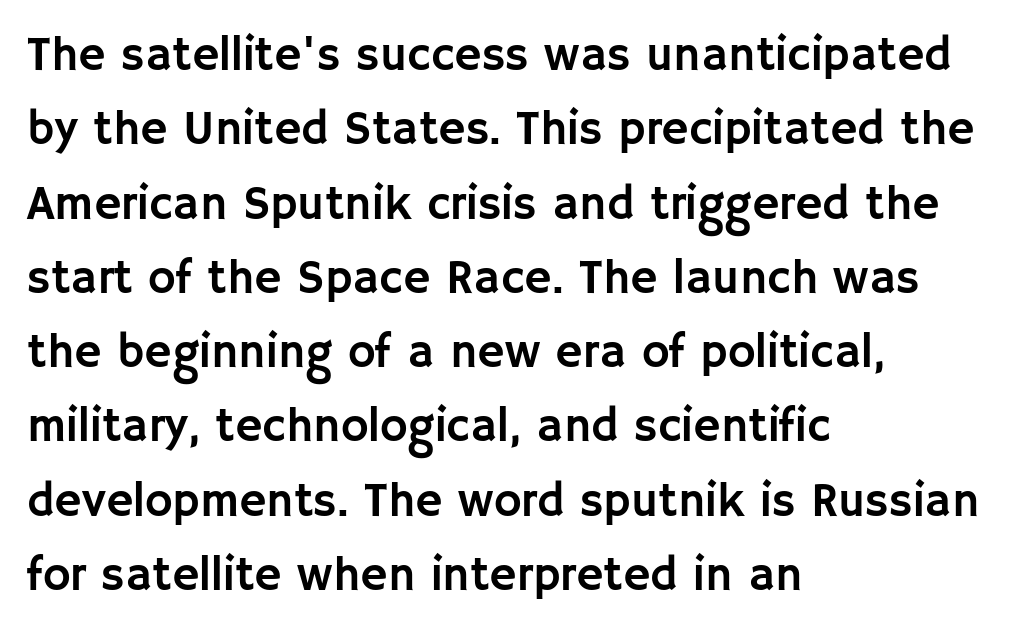
The image shows 47 px sans-serif type, upright; set left-aligned, normal line spacing (1.58x), normal letter spacing, not underlined; low stroke contrast and a large x-height.
